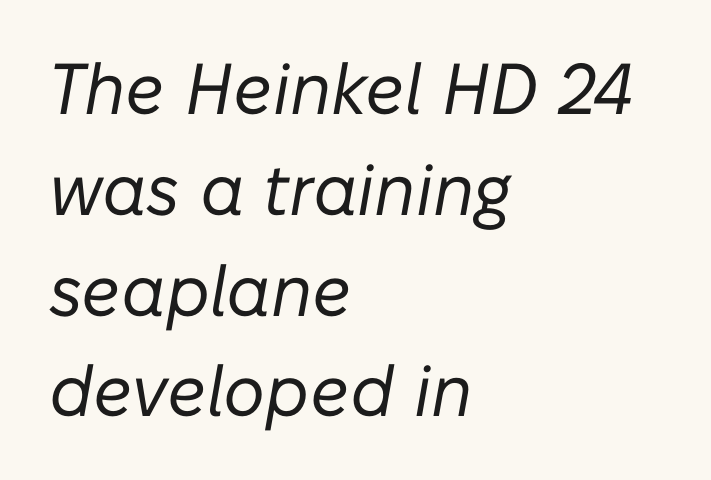
The gaps between neighbouring characters are ordinary and unremarkable. The passage shown is not bold in any degree. Each letter keeps its own natural width here, so spacing adapts to shape. Leading matches the norm, producing a regular column. Rendered with sloped, italic letterforms. Rule under the text: the space is simply empty.
